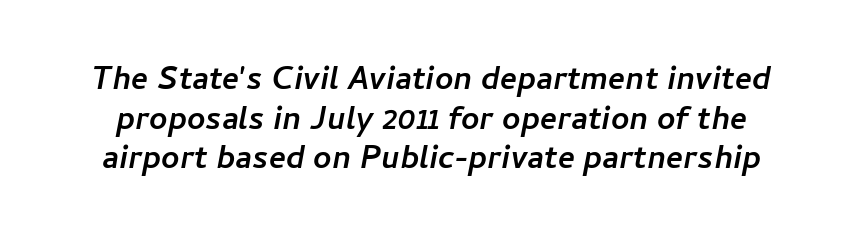
A typesetter would label this face a sans. Descender tails drop into unmarked territory. Here the glyphs are tracked normally, forming tight word shapes. The passage shown is typed in a proportional face where columns would drift.
